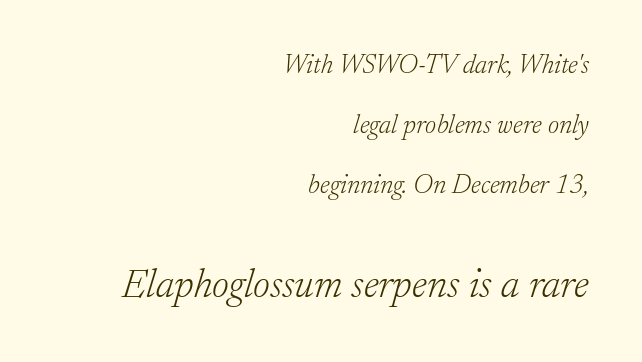
This rendering leaves character spacing at its baseline value. These lines stack with their right ends in a neat column. The typography opts for an oblique posture over an upright one. Descenders are the only things crossing below the line. What kind of face is this? One with serifs.
